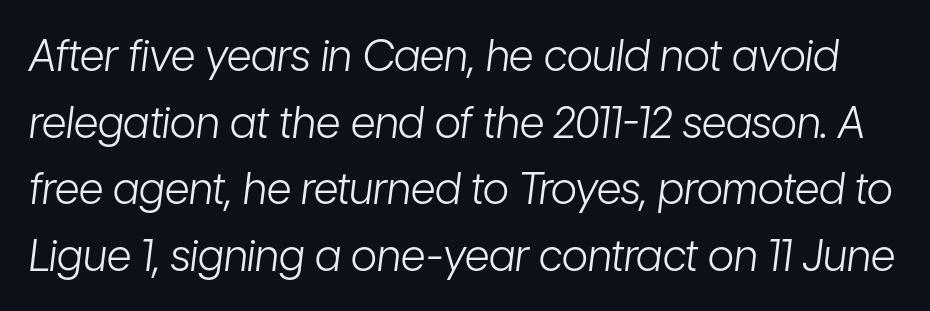
{"italic": "yes", "lean": "right", "slant_degrees": 7, "bold": "no", "weight": "light", "width": "condensed", "stroke_contrast": "low", "x_height": "medium", "monospaced": "no", "underline": "no", "line_spacing": "normal", "line_spacing_ratio": 1.55, "letter_spacing": "normal", "letter_spacing_em": 0.0, "glyph_px": 43}
